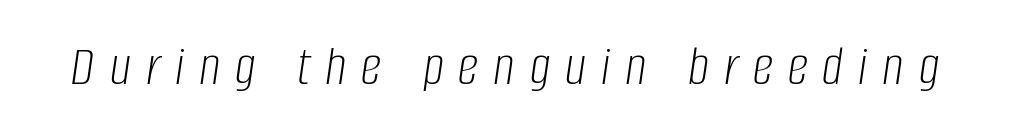
The image shows 58 px light, condensed type, italic (leaning right); set unusually wide letter spacing (+0.26 em), not underlined; low stroke contrast and a large x-height.
